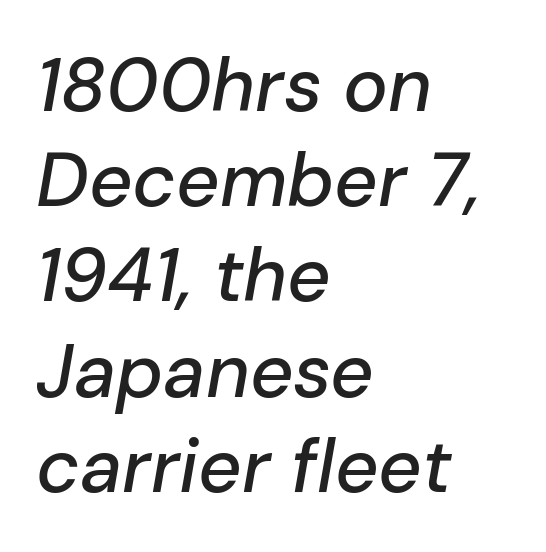
Q: Is the text italic (slanted)? A: Yes, it leans right by about 10 degrees.
Q: Is the text underlined? A: No.
Q: How is the paragraph aligned? A: Left-aligned.
Q: Is the spacing between letters normal or unusually wide? A: Normal.
Q: Is the spacing between lines tight, normal or loose? A: Normal.
Q: Width (condensed, normal, or wide)? A: Normal.
Q: Stroke contrast? A: Low.
Q: x-height? A: Medium.
Q: Monospaced? A: No.
